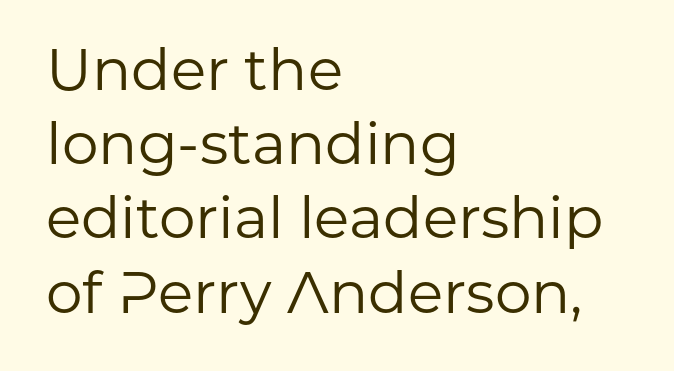
{"serif": "no", "italic": "no", "bold": "no", "weight": "regular", "width": "normal", "stroke_contrast": "low", "x_height": "medium", "monospaced": "no", "underline": "no", "align": "left", "line_spacing": "normal", "line_spacing_ratio": 1.28, "letter_spacing": "normal", "letter_spacing_em": 0.0, "glyph_px": 58}
